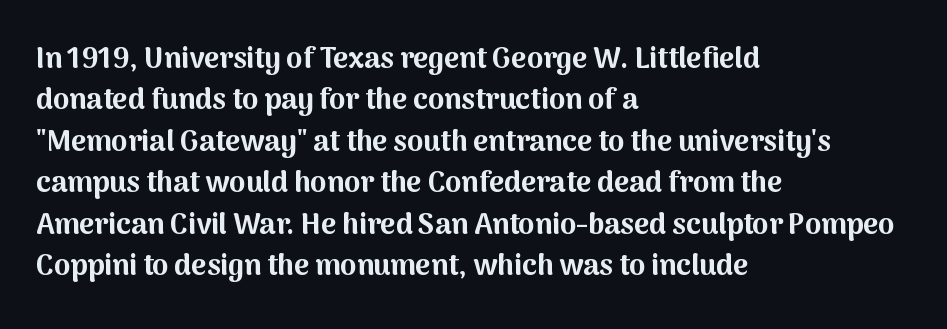
The line-height multiplier appears to be the usual default. One-word summary of the alignment: left. A roman cut, with each character standing at attention. Glyph-to-glyph distance matches everyday printed text. The face used here has the dense, thick strokes of a bold. Anything drawn beneath the words? Only blank space.
